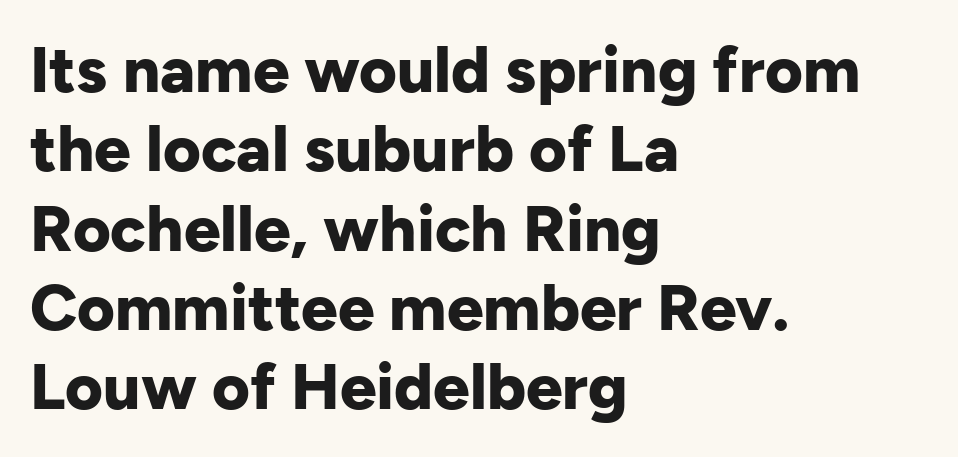
Spacing verdict: proportional, widths tailored to each character. This sample uses plain, unmodified letter spacing. Thick stems and heavy bowls — unmistakably bold. This sample is left-justified, so line endings fall wherever the words run out. Italic? Not at all — the glyphs are vertical. Check where the strokes stop: nothing finishes them off — pure sans.
